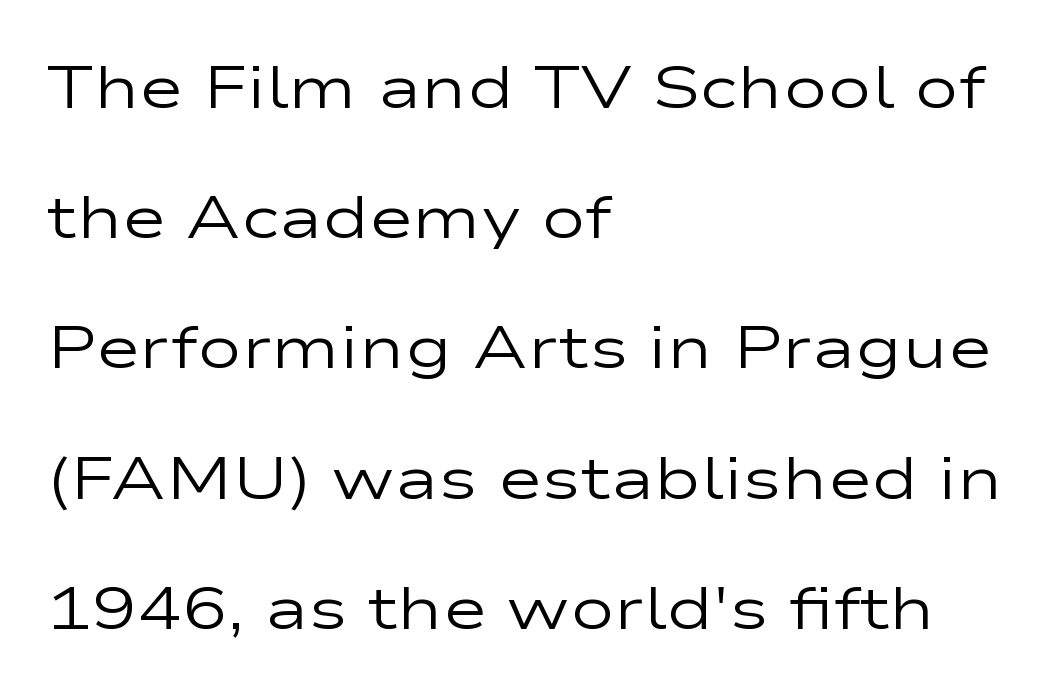
The image shows 60 px regular-weight, wide sans-serif type, upright; set left-aligned, loose line spacing (2.17x), normal letter spacing, not underlined; low stroke contrast and a medium x-height.
